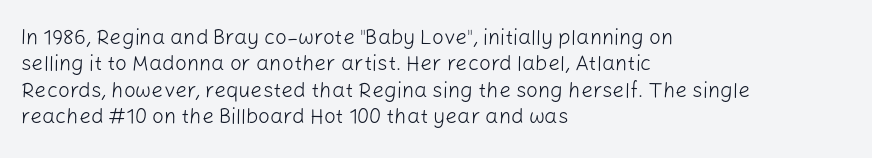
The image shows 21 px text type, upright; set left-aligned, normal line spacing (1.26x), normal letter spacing, not underlined.
